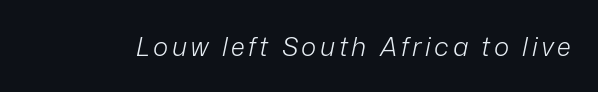
Q: Is the text bold? A: No.
Q: Is the text italic (slanted)? A: Yes, it leans right by about 12 degrees.
Q: Is the text underlined? A: No.
